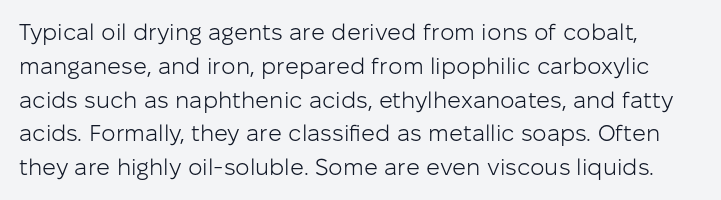
The image shows 23 px text type, upright; set normal line spacing (1.47x), normal letter spacing, not underlined.
